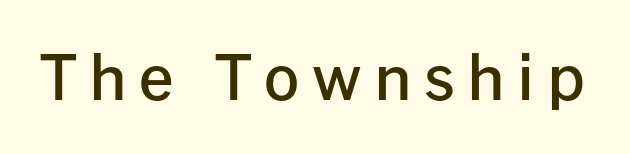
Does the weight exceed regular? Yes, but only to semibold. Characters follow at a spacing far wider than the type designer built in. Quick note: underline off. Each letter's strokes conclude bluntly, with no projecting serifs. Rendered with straight, roman letterforms. Looks like regular typesetting: each glyph gets only the width it needs.
